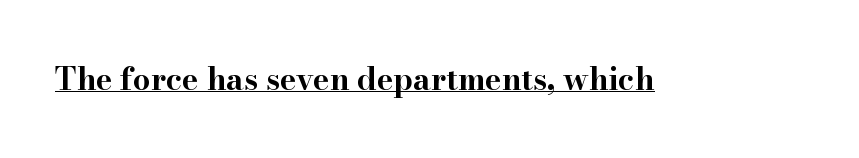
{"serif": "yes", "italic": "no", "bold": "yes", "weight": "bold", "width": "wide", "stroke_contrast": "high", "x_height": "small", "monospaced": "no", "underline": "yes", "letter_spacing": "normal", "letter_spacing_em": 0.0, "glyph_px": 31}
